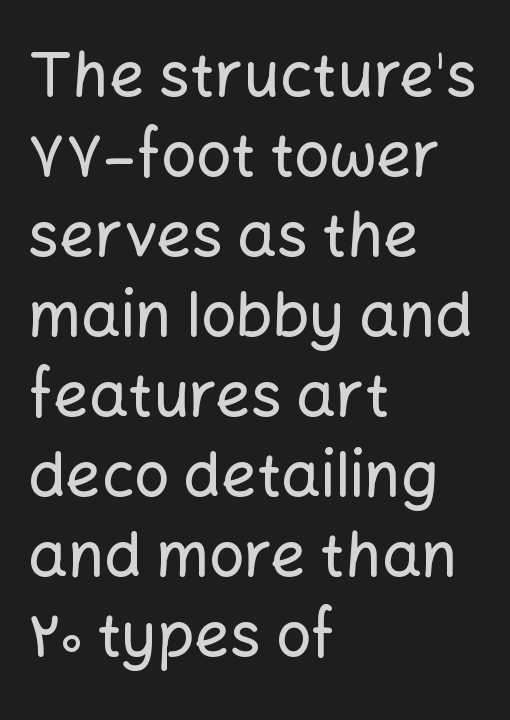
You could not count columns in this text — the font is proportionally spaced. Standard letterfit; no display-style spreading of the glyphs. Just letters on the line, the space beneath them empty. Reading down the block, your eye returns to a fixed left position each line.
